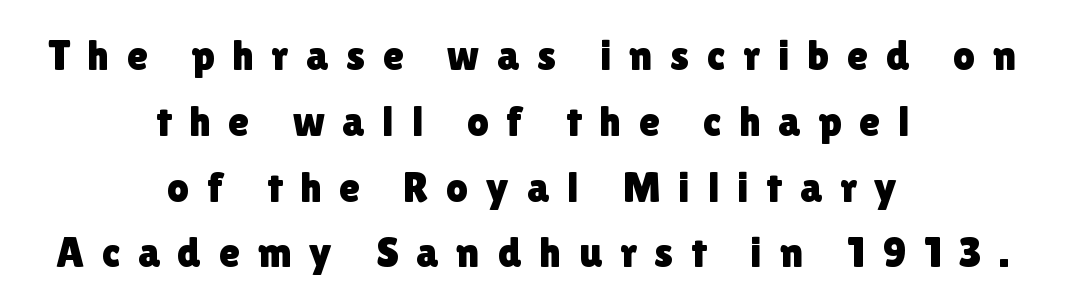
The compositor balanced each line on the midline. What stands out about the letter spacing? Its width — letters are far apart. Whoever set this chose a conventional vertical rhythm. The letters stand upright; this is a roman face.
